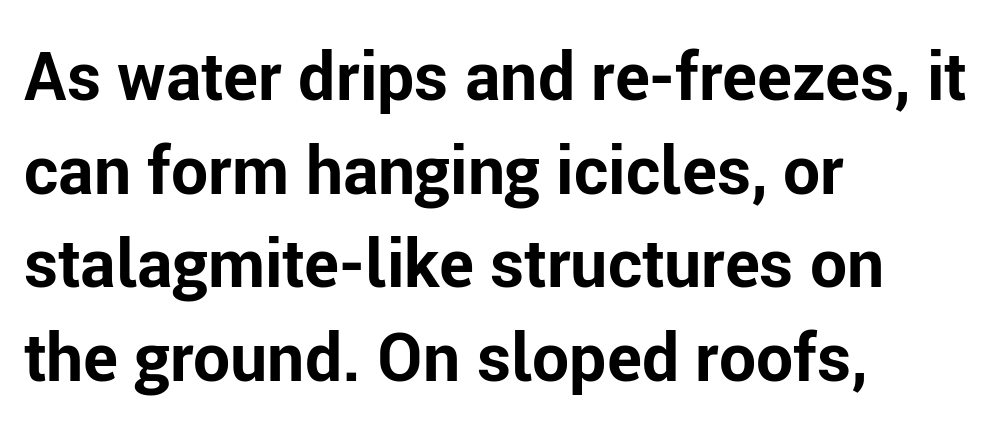
Unlike italic type, these characters show no tilt at all. A clean baseline with only descenders dipping below it. The passage shown is typeset with a sans-serif family. Caption: bold face, heavy strokes.
